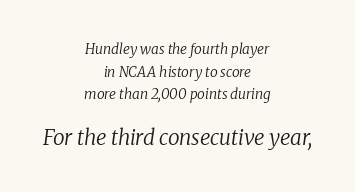
The image shows 21 px text type, italic (leaning right); set centered, normal line spacing (1.61x), normal letter spacing, not underlined; the second (bottom) block is 1.5x larger.
